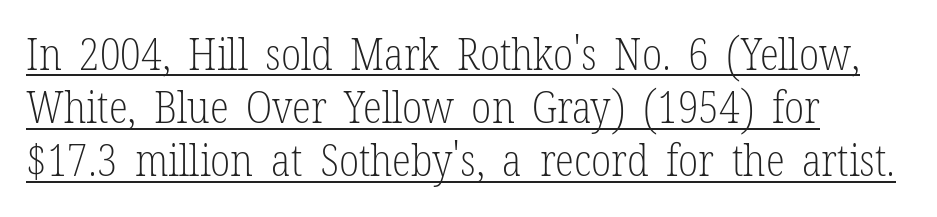
{"serif": "yes", "italic": "no", "bold": "no", "weight": "light", "width": "condensed", "stroke_contrast": "low", "x_height": "medium", "monospaced": "no", "underline": "yes", "align": "left", "line_spacing_ratio": 1.21, "letter_spacing": "normal", "letter_spacing_em": 0.0, "glyph_px": 44}
